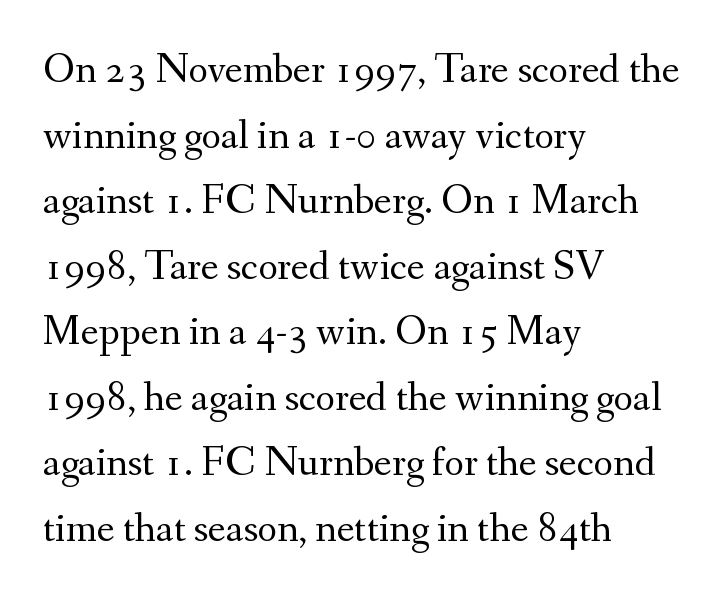
{"serif": "yes", "italic": "no", "bold": "no", "weight": "regular", "width": "normal", "stroke_contrast": "medium", "x_height": "small", "monospaced": "no", "underline": "no", "align": "left", "line_spacing": "normal", "line_spacing_ratio": 1.56, "letter_spacing": "normal", "letter_spacing_em": 0.0, "glyph_px": 42}
